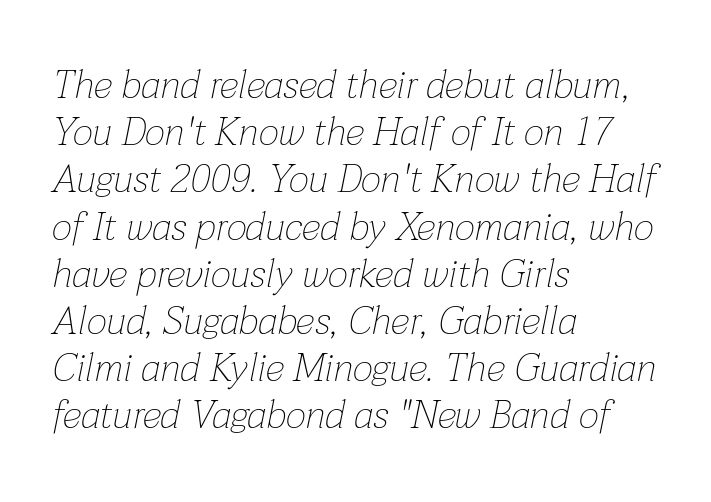
Spacing verdict: proportional, widths tailored to each character. Designer's note — italics engaged. The typesetter chose a ragged-right arrangement here. A bare baseline throughout the passage. Nothing heavy about these letters — not bold at all. Tracking value appears to be zero — textbook default spacing.
